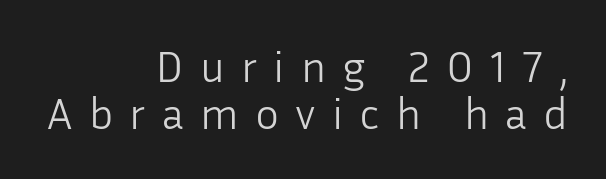
Q: Is the text bold? A: No.
Q: Is the text italic (slanted)? A: No, it is upright.
Q: Is the typeface a serif or a sans-serif typeface? A: Sans-serif.
Q: Is the text underlined? A: No.
Q: How is the paragraph aligned? A: Right-aligned.
Q: Is the spacing between letters normal or unusually wide? A: Unusually wide.
Q: Is the spacing between lines tight, normal or loose? A: Tight.
Q: Width (condensed, normal, or wide)? A: Normal.
Q: Stroke contrast? A: Low.
Q: x-height? A: Medium.
Q: Monospaced? A: No.
